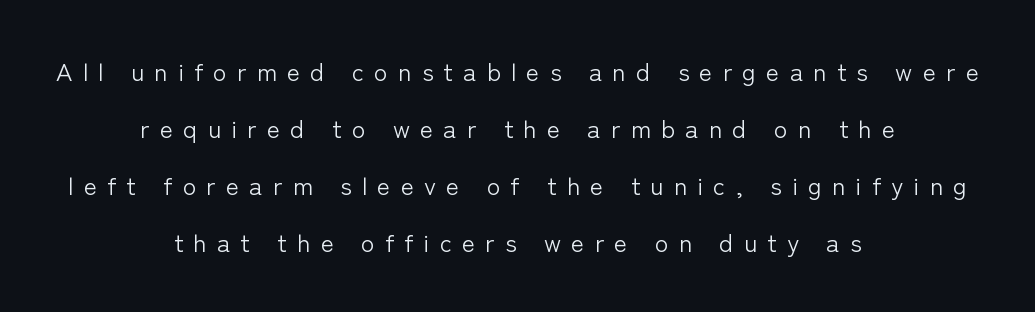
{"italic": "no", "bold": "no", "underline": "no", "align": "center", "line_spacing": "loose", "line_spacing_ratio": 2.28, "letter_spacing": "wide", "letter_spacing_em": 0.41, "glyph_px": 25}
